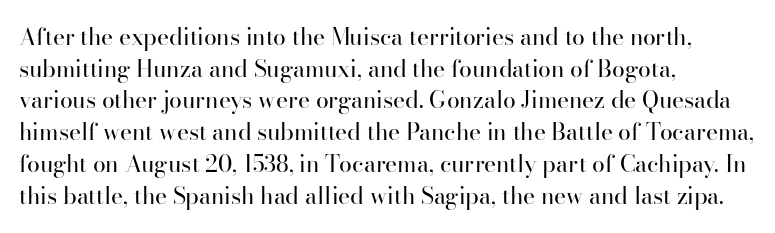
Q: Is the text bold? A: No.
Q: Is the text italic (slanted)? A: No, it is upright.
Q: Is the text underlined? A: No.
Q: How is the paragraph aligned? A: Left-aligned.
Q: Is the spacing between letters normal or unusually wide? A: Normal.
Q: Is the spacing between lines tight, normal or loose? A: Normal.
